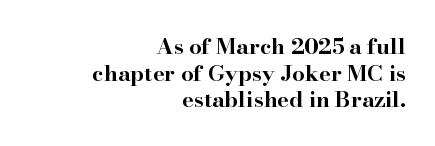
The image shows 22 px bold type, upright; set right-aligned, line spacing 1.21x, normal letter spacing, not underlined.
